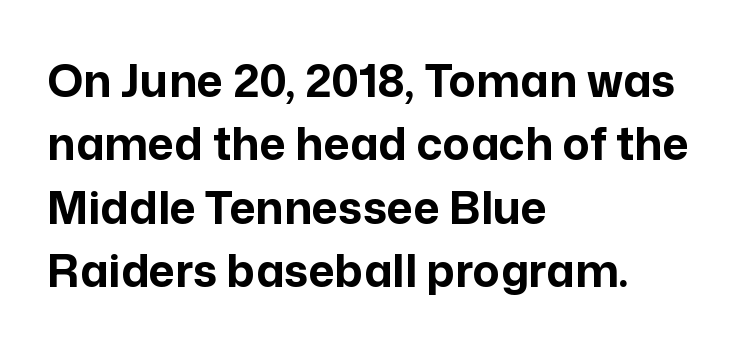
The image shows 45 px bold sans-serif type, upright; set left-aligned, normal line spacing (1.41x), normal letter spacing, not underlined; low stroke contrast and a medium x-height.
